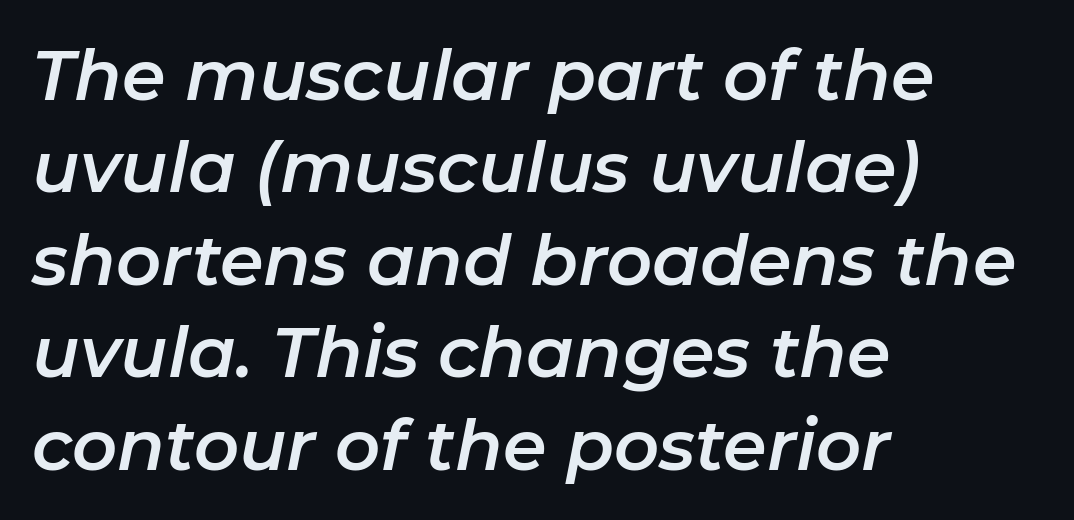
{"italic": "yes", "lean": "right", "slant_degrees": 11, "width": "normal", "stroke_contrast": "low", "x_height": "medium", "monospaced": "no", "underline": "no", "align": "left", "line_spacing": "normal", "line_spacing_ratio": 1.32, "letter_spacing": "normal", "letter_spacing_em": 0.0, "glyph_px": 70}
